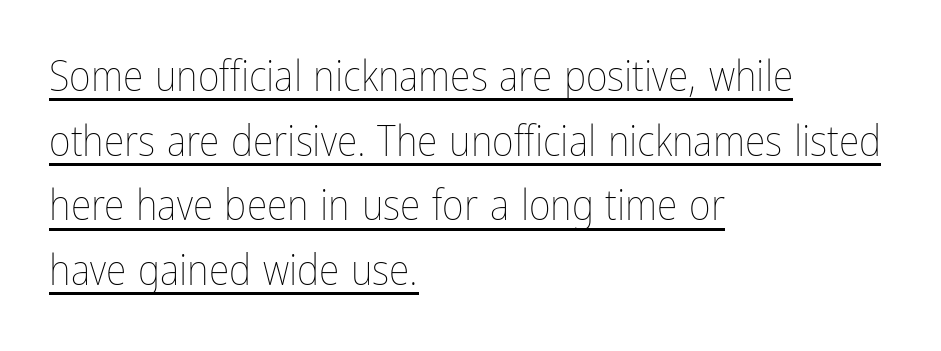
The image shows 42 px thin, condensed type, upright; set left-aligned, normal line spacing (1.54x), normal letter spacing, underlined; low stroke contrast and a medium x-height.
